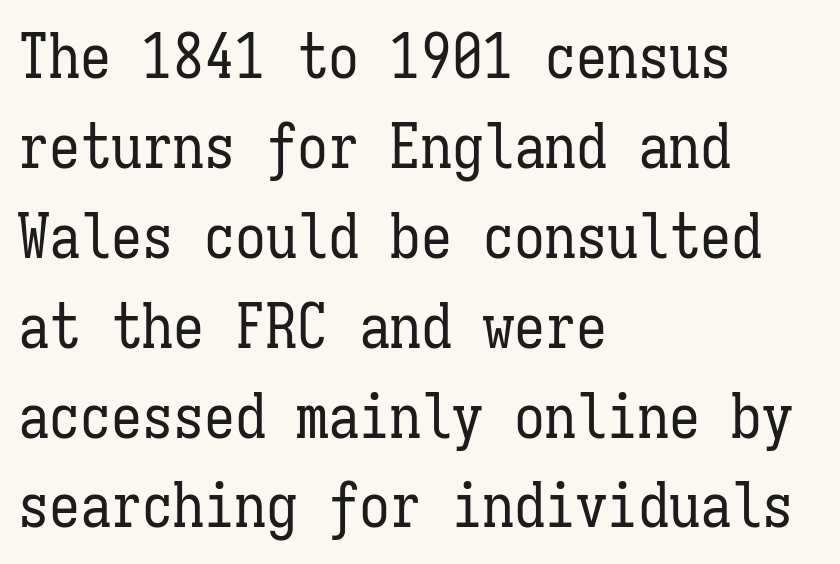
{"italic": "no", "bold": "no", "weight": "regular", "width": "condensed", "stroke_contrast": "low", "x_height": "medium", "monospaced": "yes", "underline": "no", "align": "left", "line_spacing": "normal", "line_spacing_ratio": 1.45, "letter_spacing": "normal", "letter_spacing_em": 0.0, "glyph_px": 62}
